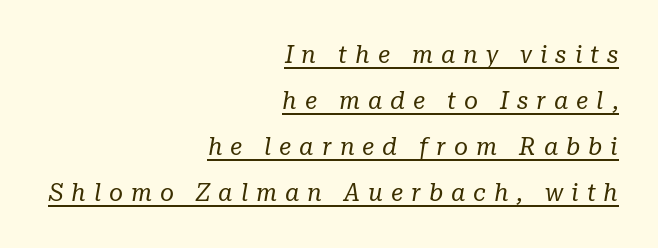
The image shows 24 px text type, italic (leaning right); set right-aligned, loose line spacing (1.92x), unusually wide letter spacing (+0.33 em), underlined.
